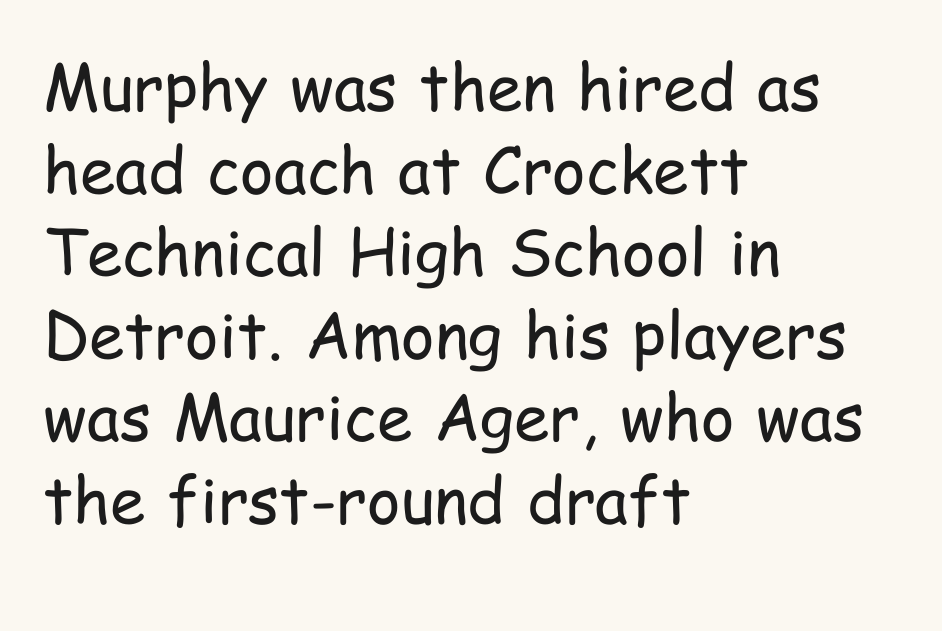
The image shows 64 px regular-weight, condensed sans-serif type, upright; set left-aligned, normal line spacing (1.29x), normal letter spacing, not underlined; low stroke contrast and a medium x-height.
